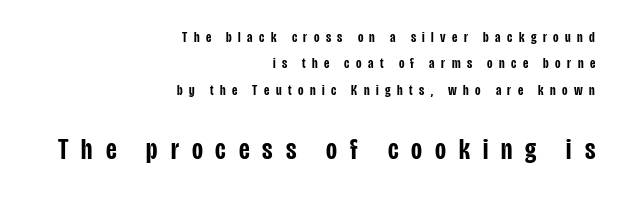
No word sits above an underline. Slightly chunky letters — semibold, I'd say, not full bold. Compare the two chunks: the lower has the greater cap height. Each letter keeps its own natural width here, so spacing adapts to shape. In CSS terms this would be text-align: right. Is the letter spacing exaggerated? Yes — the characters are pushed far apart.
